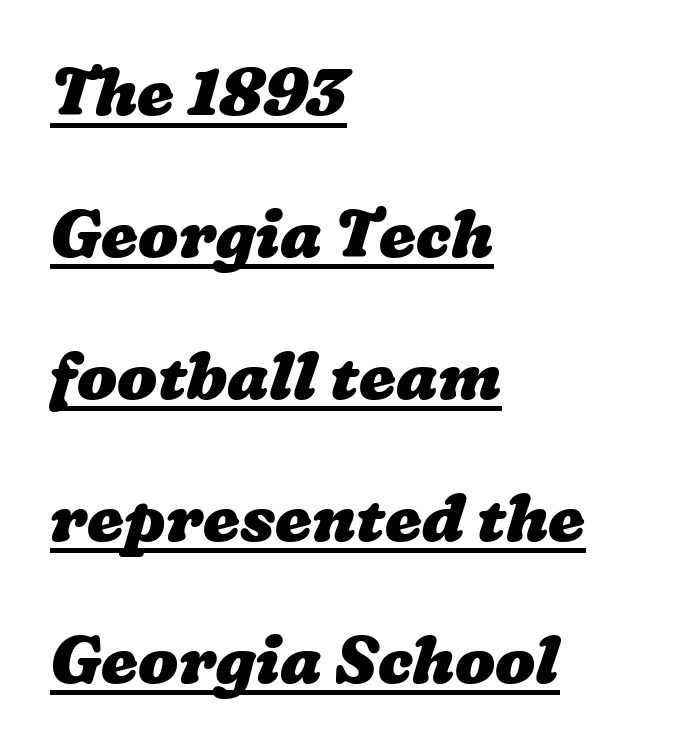
The image shows 66 px heavy, wide type; set left-aligned, loose line spacing (2.15x), normal letter spacing, underlined; low stroke contrast and a medium x-height.
